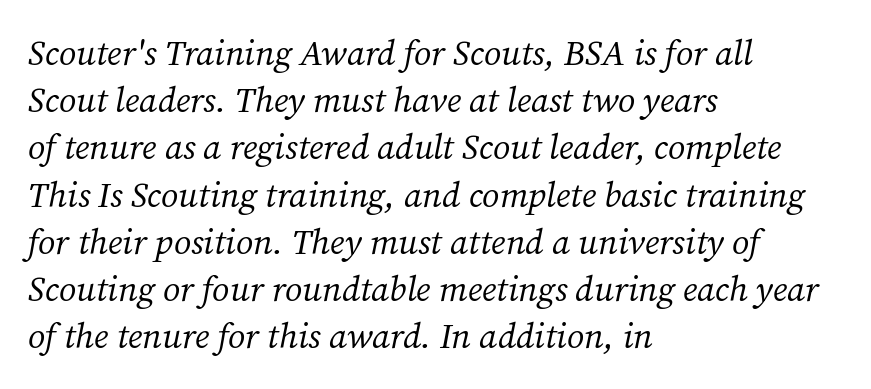
Plain, unruled lines of type. A quiet, ordinary-to-light weight characterises the typeface. Slanted lettering throughout. Compared with typical paragraphs, the rows here are spaced about the same. Small tapered or slab feet sit at the stroke ends, so this counts as serif.
